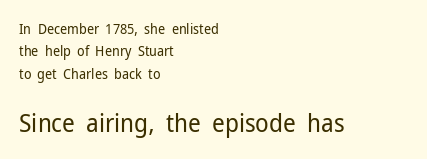
The image shows 25 px text type, upright; set left-aligned, normal line spacing (1.59x), normal letter spacing, not underlined; the second (bottom) block is 1.79x larger.
